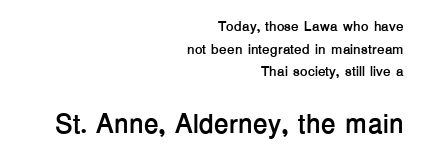
The image shows 27 px bold type, upright; set right-aligned, normal line spacing (1.61x), normal letter spacing, not underlined; the second (bottom) block is 1.93x larger.
